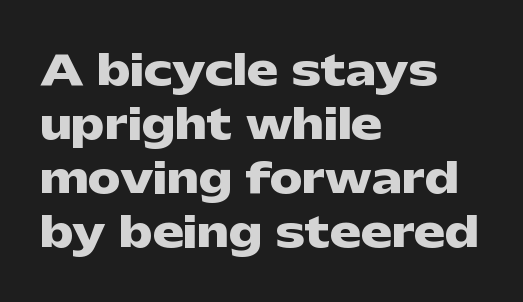
Spacing between characters is what you'd get straight out of the box. On the weight axis this lands at bold, roughly 700. In terms of letterform style, serifs are entirely absent. The text block is weighted toward the left margin, trailing off unevenly rightward. The leading is moderate, giving the passage an even texture.
